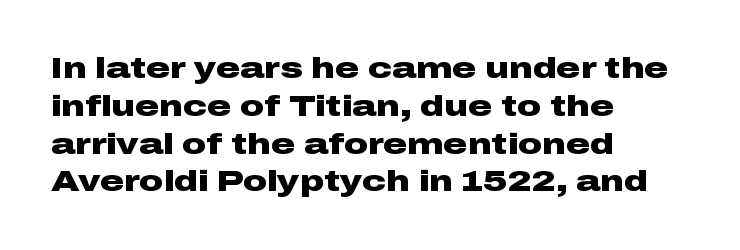
The strip under each line holds only bare page. Think of a printed novel: that variable character pitch is what you see here. The text was rendered using a sans face with plain stroke endings. Vertical strokes here are truly vertical.
